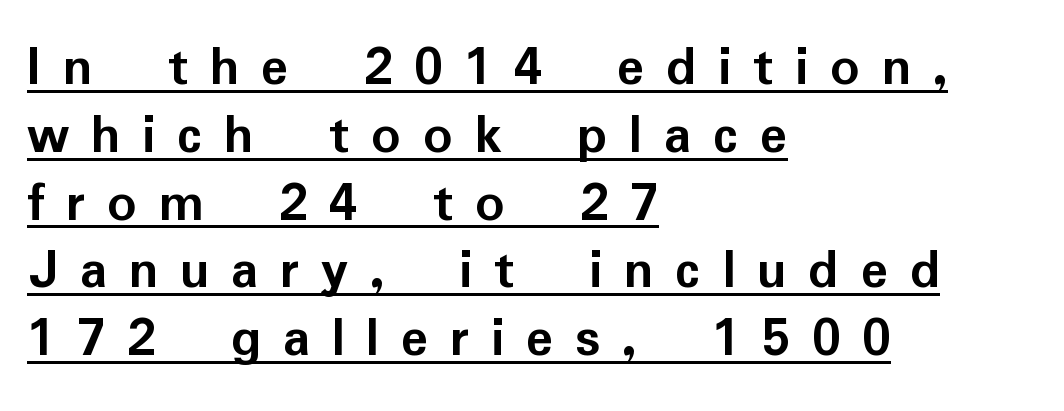
{"serif": "no", "italic": "no", "bold": "yes", "weight": "semibold", "width": "normal", "stroke_contrast": "low", "x_height": "medium", "monospaced": "no", "underline": "yes", "align": "left", "line_spacing_ratio": 1.19, "letter_spacing": "wide", "letter_spacing_em": 0.38, "glyph_px": 57}
